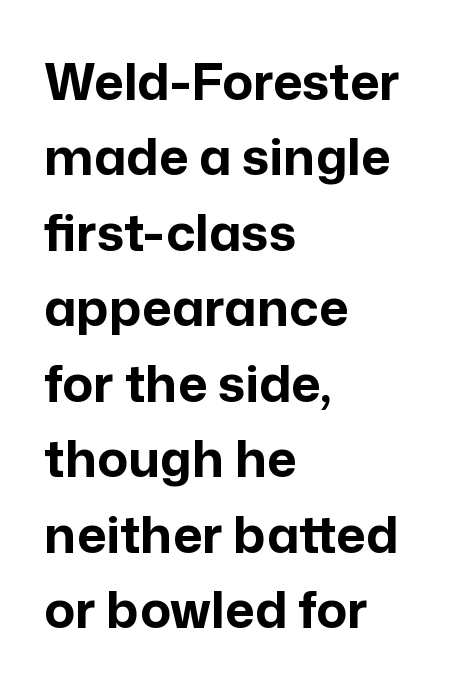
Q: Is the text bold? A: Yes.
Q: Is the text italic (slanted)? A: No, it is upright.
Q: Is the typeface a serif or a sans-serif typeface? A: Sans-serif.
Q: Is the text underlined? A: No.
Q: How is the paragraph aligned? A: Left-aligned.
Q: Is the spacing between letters normal or unusually wide? A: Normal.
Q: Is the spacing between lines tight, normal or loose? A: Normal.
Q: Width (condensed, normal, or wide)? A: Normal.
Q: Stroke contrast? A: Low.
Q: x-height? A: Medium.
Q: Monospaced? A: No.
